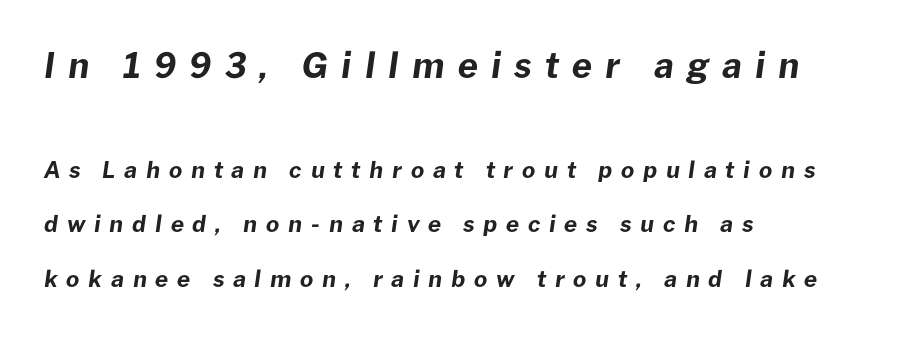
Q: Is the text bold? A: Yes.
Q: Is the text italic (slanted)? A: Yes, it leans right by about 8 degrees.
Q: Is the text underlined? A: No.
Q: How is the paragraph aligned? A: Left-aligned.
Q: Is the spacing between letters normal or unusually wide? A: Unusually wide.
Q: Is the spacing between lines tight, normal or loose? A: Loose.
Q: Which block of text is set in a larger size, the first (top) or the second (bottom)? A: The first (top) one.
Q: Width (condensed, normal, or wide)? A: Normal.
Q: Stroke contrast? A: Low.
Q: x-height? A: Medium.
Q: Monospaced? A: No.
